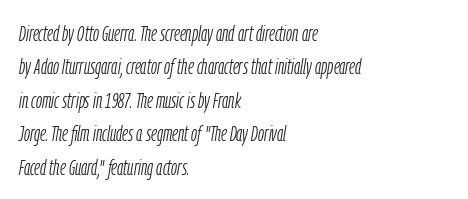
Q: Is the text bold? A: No.
Q: Is the text italic (slanted)? A: Yes, it leans right by about 9 degrees.
Q: Is the text underlined? A: No.
Q: How is the paragraph aligned? A: Left-aligned.
Q: Is the spacing between letters normal or unusually wide? A: Normal.
Q: Is the spacing between lines tight, normal or loose? A: Normal.
